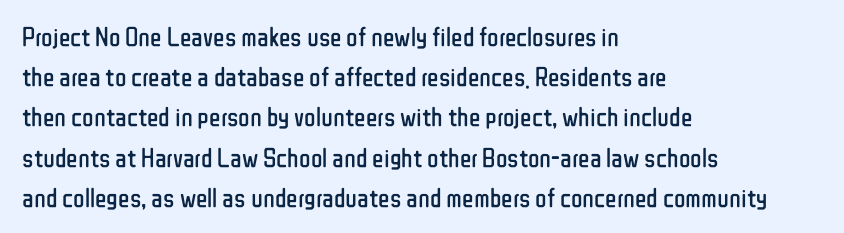
Q: Is the text bold? A: No.
Q: Is the text italic (slanted)? A: No, it is upright.
Q: Is the text underlined? A: No.
Q: How is the paragraph aligned? A: Left-aligned.
Q: Is the spacing between letters normal or unusually wide? A: Normal.
Q: Is the spacing between lines tight, normal or loose? A: Normal.
